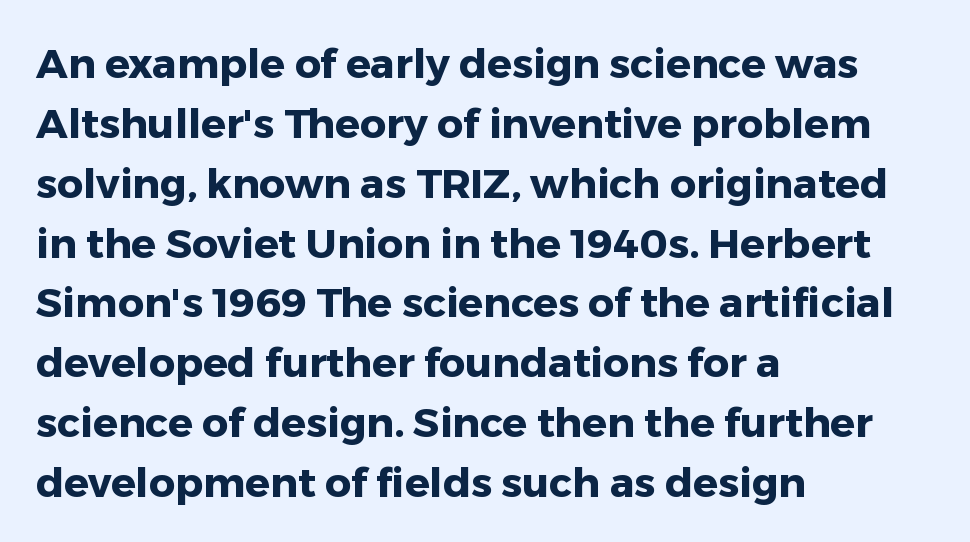
The image shows 41 px heavy sans-serif type, upright; set left-aligned, normal line spacing (1.46x), normal letter spacing, not underlined; low stroke contrast and a medium x-height.
